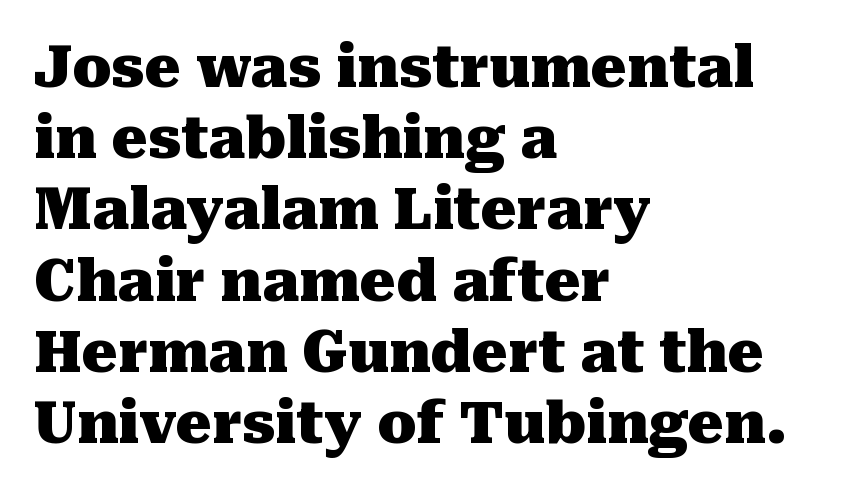
Q: Is the text bold? A: Yes.
Q: Is the text italic (slanted)? A: No, it is upright.
Q: Is the typeface a serif or a sans-serif typeface? A: Serif.
Q: Is the text underlined? A: No.
Q: How is the paragraph aligned? A: Left-aligned.
Q: Is the spacing between letters normal or unusually wide? A: Normal.
Q: Is the spacing between lines tight, normal or loose? A: Normal.
Q: Width (condensed, normal, or wide)? A: Normal.
Q: Stroke contrast? A: Medium.
Q: x-height? A: Medium.
Q: Monospaced? A: No.
